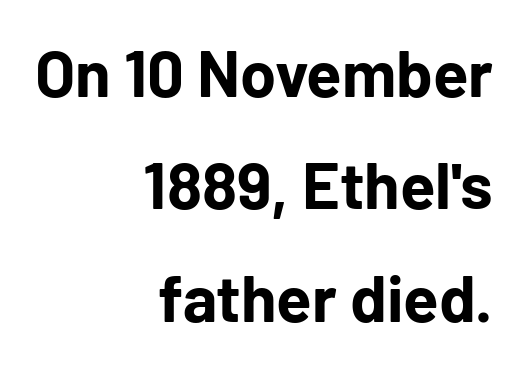
The face used here is a sans, in the tradition of grotesques and geometrics. Layout note: lines flush right. Ascenders rise straight up at ninety degrees. You could call the tracking neutral — neither tight nor loose. Bare-footed words on every line. Each letter keeps its own natural width here, so spacing adapts to shape.
